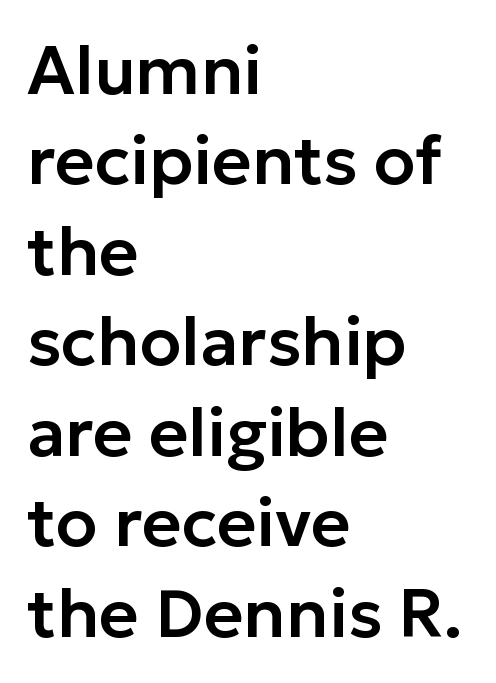
Q: Is the text italic (slanted)? A: No, it is upright.
Q: Is the typeface a serif or a sans-serif typeface? A: Sans-serif.
Q: Is the text underlined? A: No.
Q: How is the paragraph aligned? A: Left-aligned.
Q: Is the spacing between letters normal or unusually wide? A: Normal.
Q: Is the spacing between lines tight, normal or loose? A: Normal.
Q: Width (condensed, normal, or wide)? A: Normal.
Q: Stroke contrast? A: Low.
Q: x-height? A: Medium.
Q: Monospaced? A: No.
